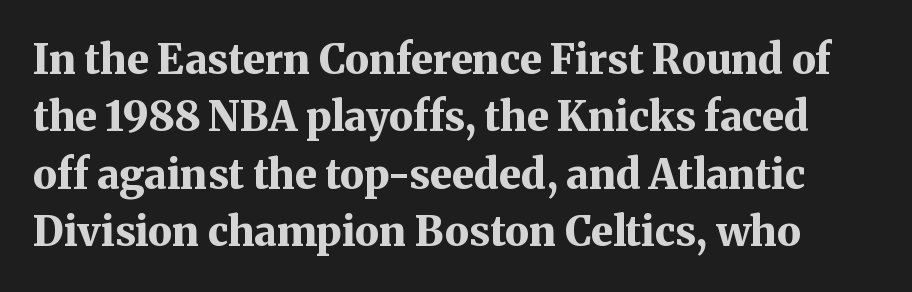
Q: Is the text bold? A: Yes.
Q: Is the text italic (slanted)? A: No, it is upright.
Q: Is the typeface a serif or a sans-serif typeface? A: Serif.
Q: Is the text underlined? A: No.
Q: Is the spacing between letters normal or unusually wide? A: Normal.
Q: Is the spacing between lines tight, normal or loose? A: Normal.
Q: Width (condensed, normal, or wide)? A: Normal.
Q: Stroke contrast? A: Medium.
Q: x-height? A: Medium.
Q: Monospaced? A: No.
